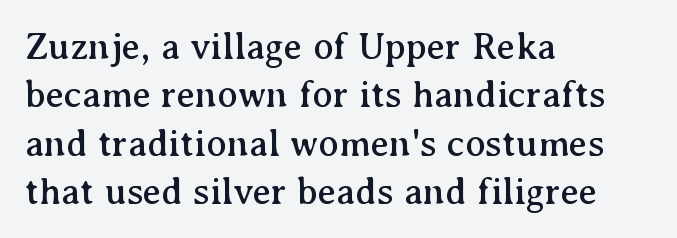
The image shows 38 px serif type, upright; set left-aligned, normal line spacing (1.27x), normal letter spacing, not underlined; medium stroke contrast and a medium x-height.
